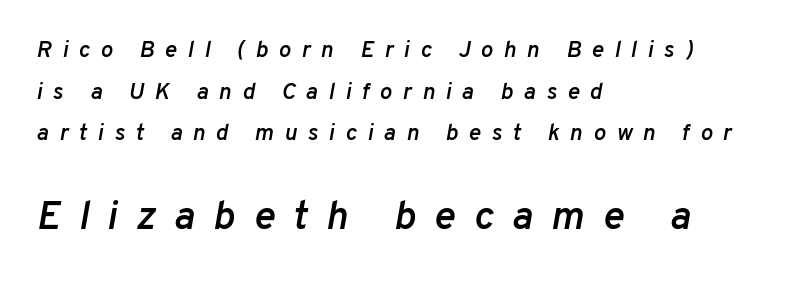
{"italic": "yes", "lean": "right", "slant_degrees": 10, "bold": "semi", "weight": "semibold", "width": "normal", "stroke_contrast": "low", "x_height": "medium", "monospaced": "no", "underline": "no", "align": "left", "line_spacing_ratio": 1.81, "letter_spacing": "wide", "letter_spacing_em": 0.46, "larger_block": "second", "size_ratio": 1.74, "glyph_px": 40}
